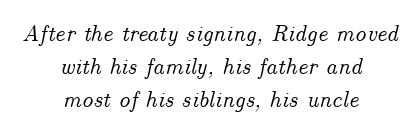
Q: Is the text italic (slanted)? A: Yes, it leans right by about 14 degrees.
Q: Is the text underlined? A: No.
Q: How is the paragraph aligned? A: Centered.
Q: Is the spacing between letters normal or unusually wide? A: Normal.
Q: Is the spacing between lines tight, normal or loose? A: Normal.
